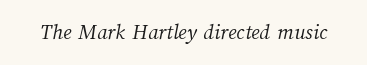
{"bold": "no", "underline": "no", "letter_spacing": "normal", "letter_spacing_em": 0.0, "glyph_px": 22}
